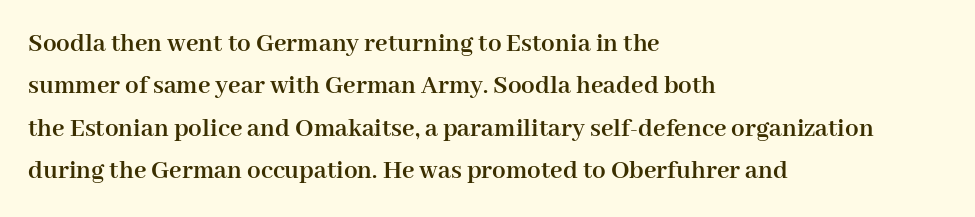
{"italic": "no", "bold": "yes", "underline": "no", "align": "left", "line_spacing": "normal", "line_spacing_ratio": 1.57, "letter_spacing": "normal", "letter_spacing_em": 0.0, "glyph_px": 27}
